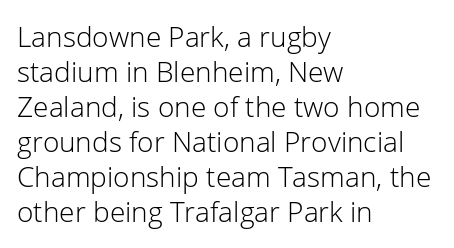
The image shows 28 px light sans-serif type, upright; set left-aligned, normal line spacing (1.25x), normal letter spacing, not underlined; low stroke contrast and a medium x-height.
